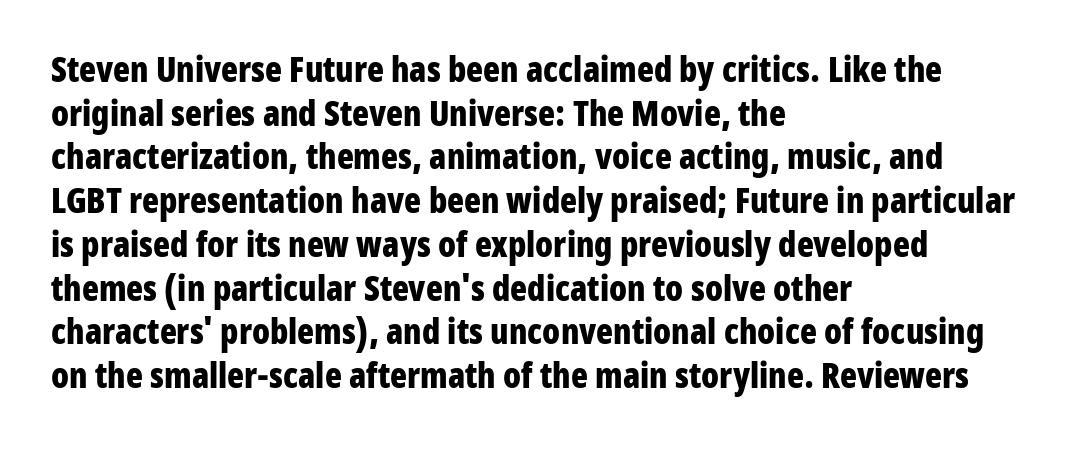
{"serif": "no", "italic": "no", "bold": "yes", "weight": "bold", "width": "condensed", "stroke_contrast": "low", "x_height": "medium", "monospaced": "no", "underline": "no", "align": "left", "line_spacing": "normal", "line_spacing_ratio": 1.25, "letter_spacing": "normal", "letter_spacing_em": 0.0, "glyph_px": 35}
